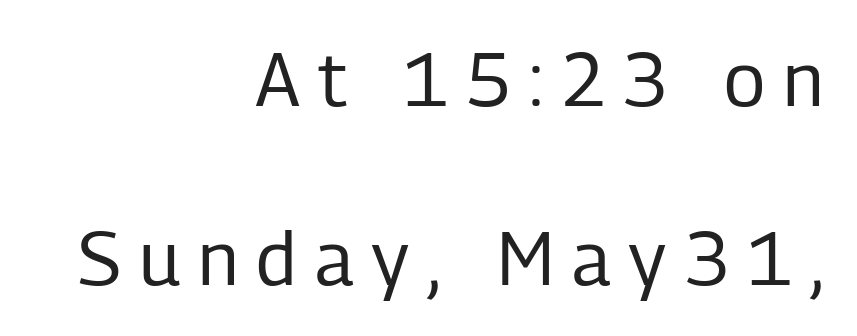
The image shows 75 px regular-weight, condensed sans-serif type, upright; set right-aligned, loose line spacing (2.39x), unusually wide letter spacing (+0.24 em), not underlined; low stroke contrast and a medium x-height.
